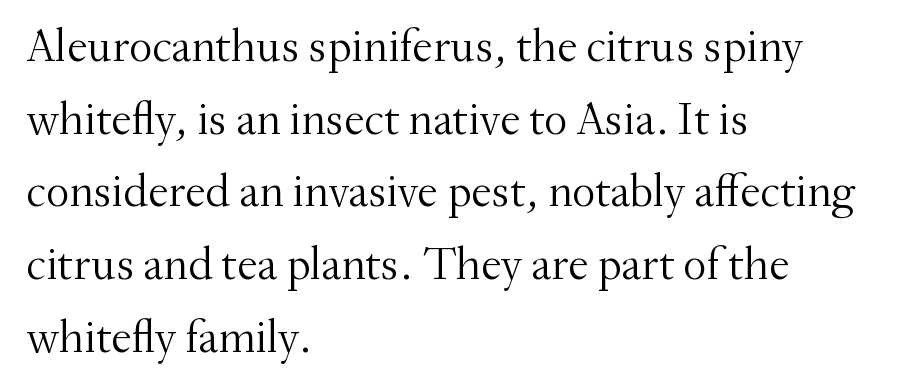
The image shows 46 px light serif type, upright; set left-aligned, normal line spacing (1.58x), normal letter spacing, not underlined; medium stroke contrast and a small x-height.
